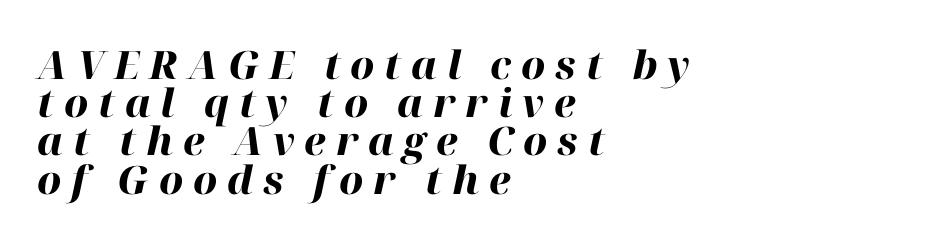
Q: Is the text bold? A: Yes.
Q: Is the text italic (slanted)? A: Yes, it leans right by about 12 degrees.
Q: Is the text underlined? A: No.
Q: How is the paragraph aligned? A: Left-aligned.
Q: Is the spacing between letters normal or unusually wide? A: Unusually wide.
Q: Is the spacing between lines tight, normal or loose? A: Tight.
Q: Width (condensed, normal, or wide)? A: Normal.
Q: Stroke contrast? A: High.
Q: x-height? A: Medium.
Q: Monospaced? A: No.
